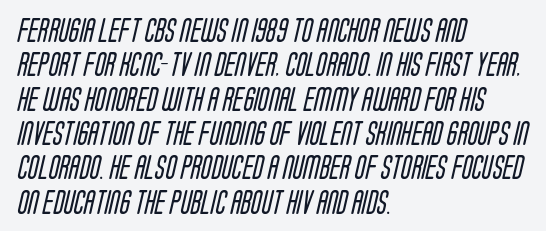
{"bold": "no", "underline": "no", "align": "left", "line_spacing": "normal", "line_spacing_ratio": 1.43, "letter_spacing": "normal", "letter_spacing_em": 0.0, "glyph_px": 24}
